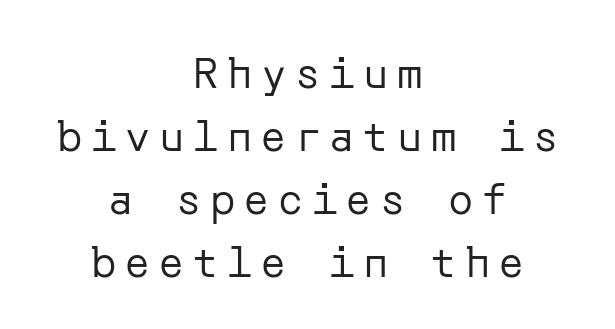
The baseline area is clear. Style check: upright. Baseline-to-baseline distance is the conventional proportion of letter height. A centered setting, common on invitations and titles, is used for this passage. Type style note: lacks serifs. Stem width sits at or under what a default text font uses.
